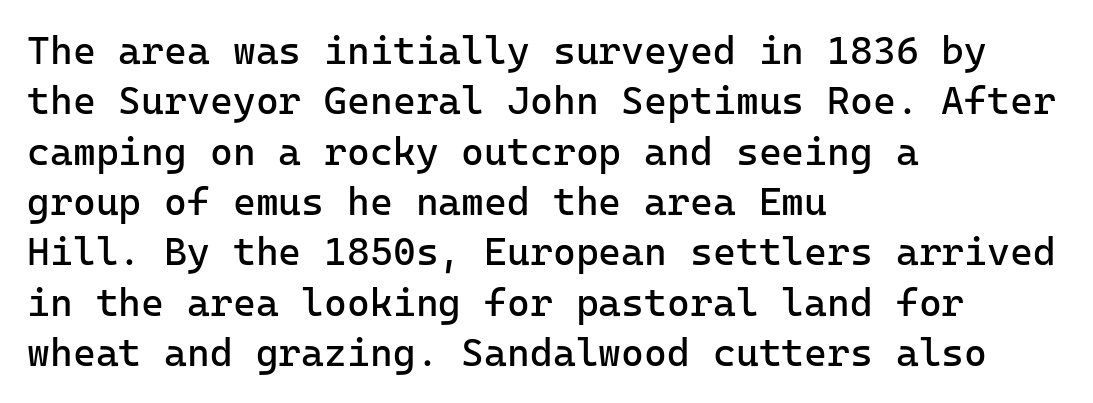
{"serif": "no", "italic": "no", "bold": "no", "weight": "regular", "width": "normal", "stroke_contrast": "low", "x_height": "medium", "monospaced": "yes", "underline": "no", "align": "left", "line_spacing": "normal", "line_spacing_ratio": 1.29, "letter_spacing": "normal", "letter_spacing_em": 0.0, "glyph_px": 39}
